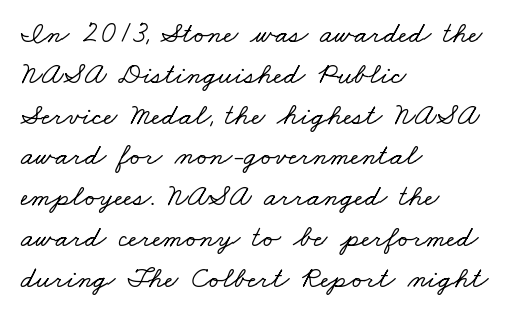
Q: Is the typeface a serif or a sans-serif typeface? A: Serif.
Q: Is the text underlined? A: No.
Q: How is the paragraph aligned? A: Left-aligned.
Q: Is the spacing between letters normal or unusually wide? A: Normal.
Q: Is the spacing between lines tight, normal or loose? A: Normal.
Q: Width (condensed, normal, or wide)? A: Wide.
Q: Stroke contrast? A: Low.
Q: x-height? A: Small.
Q: Monospaced? A: No.
